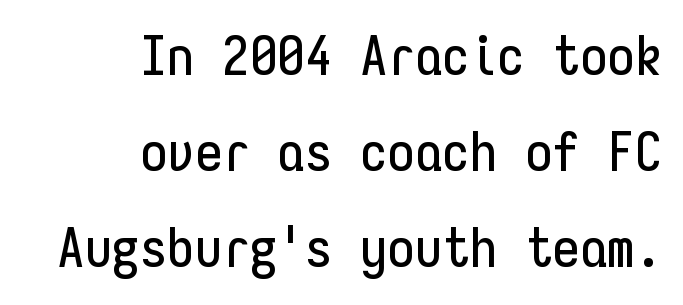
{"serif": "no", "italic": "no", "width": "condensed", "stroke_contrast": "low", "x_height": "medium", "monospaced": "yes", "underline": "no", "align": "right", "line_spacing_ratio": 1.75, "letter_spacing": "normal", "letter_spacing_em": 0.0, "glyph_px": 55}
